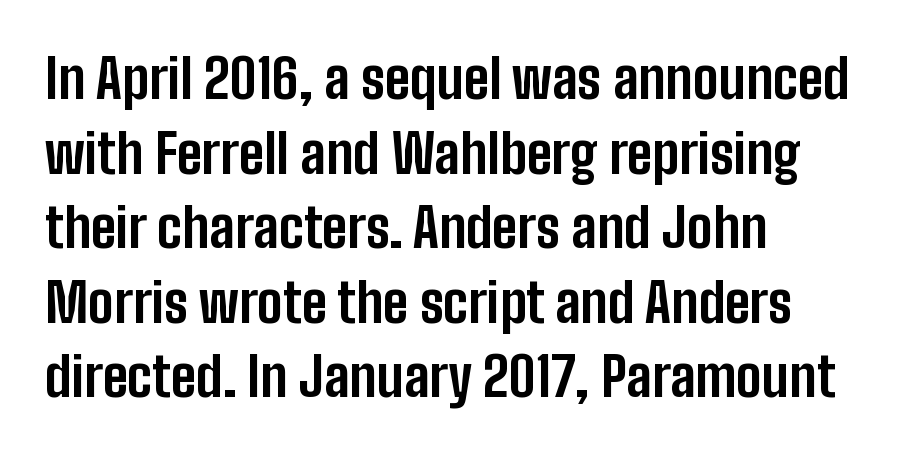
Q: Is the text bold? A: Yes.
Q: Is the text italic (slanted)? A: No, it is upright.
Q: Is the typeface a serif or a sans-serif typeface? A: Sans-serif.
Q: Is the text underlined? A: No.
Q: How is the paragraph aligned? A: Left-aligned.
Q: Is the spacing between letters normal or unusually wide? A: Normal.
Q: Is the spacing between lines tight, normal or loose? A: Normal.
Q: Width (condensed, normal, or wide)? A: Condensed.
Q: Stroke contrast? A: Low.
Q: x-height? A: Medium.
Q: Monospaced? A: No.
